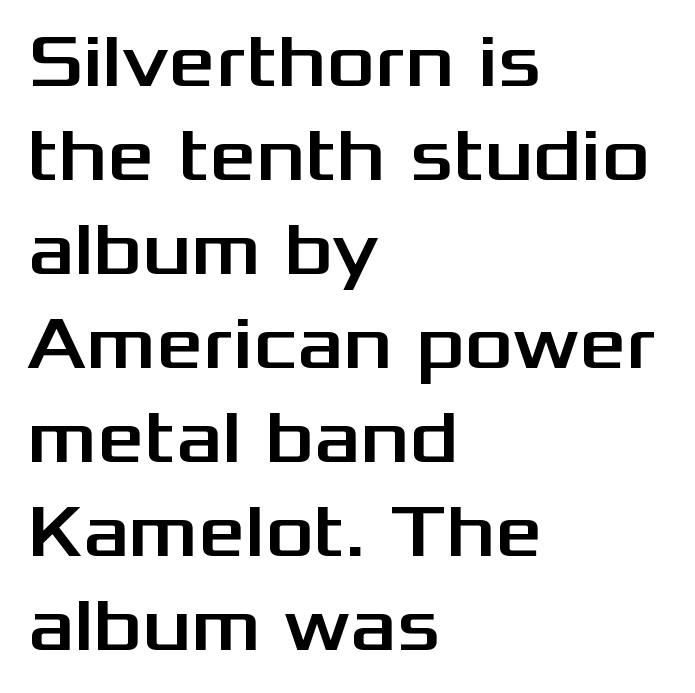
The face used here is a sans, in the tradition of grotesques and geometrics. Compared with typical paragraphs, the rows here are spaced about the same. The passage is arranged the way most books set body copy — flush left. Characters follow at the spacing the type designer built in. The glyphs are unaccompanied by any horizontal stroke below them. The passage shown is typed in a proportional face where columns would drift.
